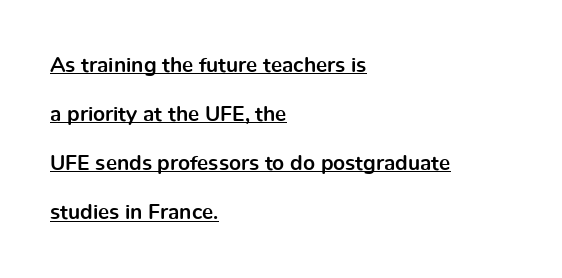
The image shows 21 px bold type, upright; set left-aligned, loose line spacing (2.34x), normal letter spacing, underlined.
